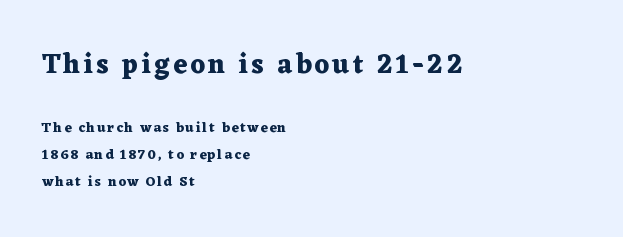
Q: Is the text bold? A: Yes.
Q: Is the text italic (slanted)? A: No, it is upright.
Q: Is the text underlined? A: No.
Q: How is the paragraph aligned? A: Left-aligned.
Q: Is the spacing between lines tight, normal or loose? A: Loose.
Q: Which block of text is set in a larger size, the first (top) or the second (bottom)? A: The first (top) one.
